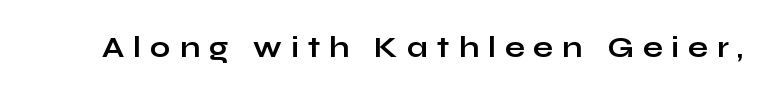
What stands out about the letter spacing? Its width — letters are far apart. Lines of text with bare space underneath. Here the designer chose a conventional face with non-uniform glyph widths. Stroke terminals: plain, sans-serif. Notice how the stems are strictly vertical — no italics here.
